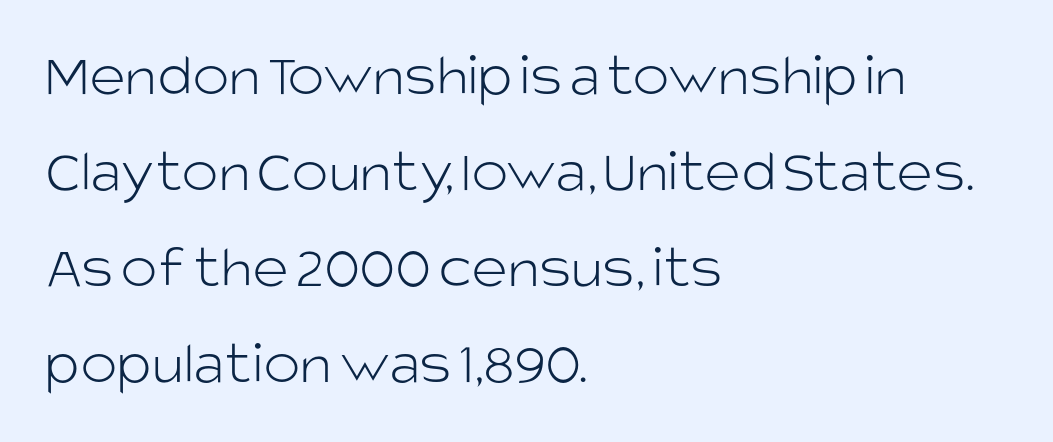
The image shows 62 px light sans-serif type, upright; set left-aligned, normal line spacing (1.55x), normal letter spacing, not underlined; low stroke contrast and a large x-height.
